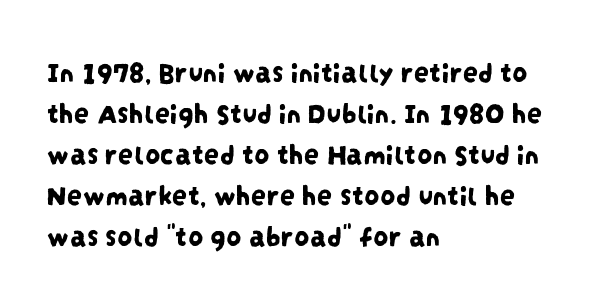
Is the letter spacing exaggerated? No — it looks like the ordinary default. Does the type have serifs? No, each stem ends abruptly. The specimen omits any rule beneath the text block's lines. Interline gaps are of average width in this sample.
